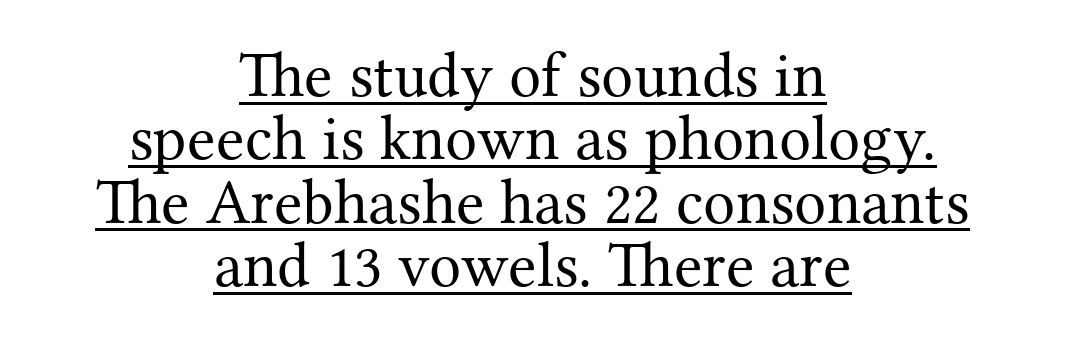
Tall strokes in this sample are plumb rather than angled. The line-height multiplier appears low, near solid setting. What decoration does the sample have? An underline. Caption: face not bold, strokes unweighted. A centered setting, common on invitations and titles, is used for this passage.
